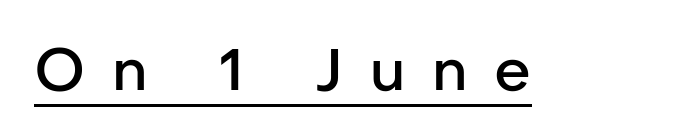
The image shows 58 px semibold sans-serif type, upright; set unusually wide letter spacing (+0.46 em), underlined; low stroke contrast and a medium x-height.
